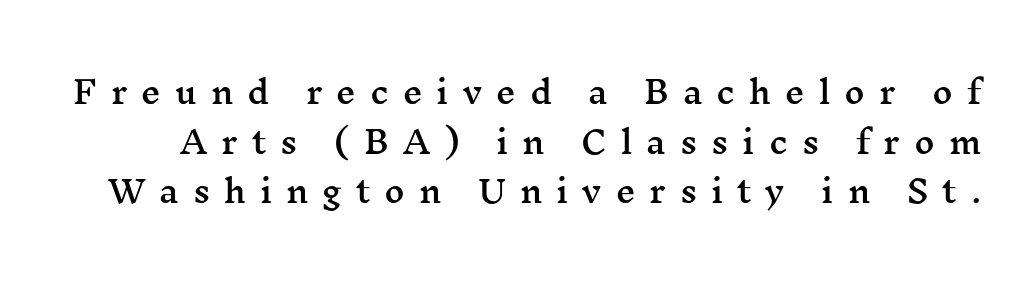
{"serif": "yes", "italic": "no", "width": "wide", "stroke_contrast": "medium", "x_height": "medium", "monospaced": "no", "underline": "no", "line_spacing": "normal", "line_spacing_ratio": 1.6, "letter_spacing": "wide", "letter_spacing_em": 0.45, "glyph_px": 31}
